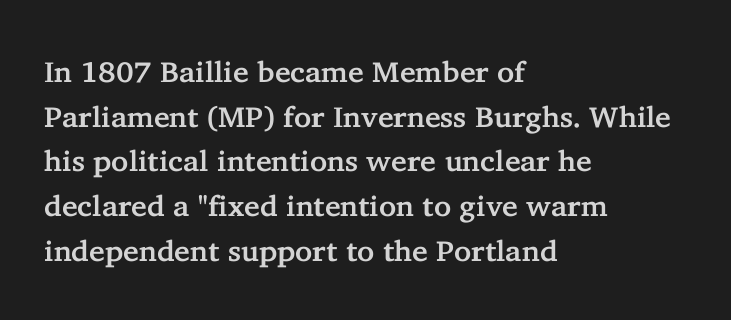
The rendering keeps characters at their native spacing. This sample is left-justified, so line endings fall wherever the words run out. Bare-footed words on every line. Serif or sans? Serif — the stroke terminals have little feet.
